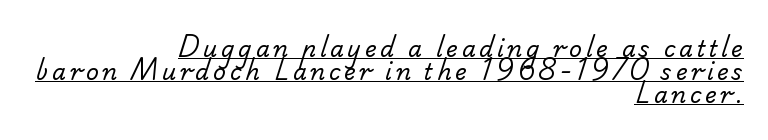
Each line ends at the same right margin while the left side varies. Students, observe: this is what under-led, compact text looks like. Students, observe the line beneath the letters — that is underlining. The font is comparable to plain body text, perhaps lighter.
